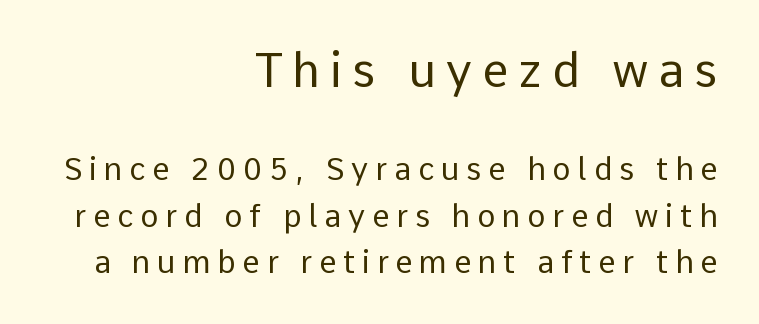
Q: Is the text bold? A: No.
Q: Is the text italic (slanted)? A: No, it is upright.
Q: Is the typeface a serif or a sans-serif typeface? A: Sans-serif.
Q: Is the text underlined? A: No.
Q: How is the paragraph aligned? A: Right-aligned.
Q: Is the spacing between letters normal or unusually wide? A: Unusually wide.
Q: Is the spacing between lines tight, normal or loose? A: Normal.
Q: Which block of text is set in a larger size, the first (top) or the second (bottom)? A: The first (top) one.
Q: Width (condensed, normal, or wide)? A: Normal.
Q: Stroke contrast? A: Low.
Q: x-height? A: Medium.
Q: Monospaced? A: No.
